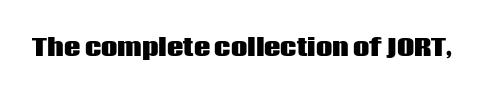
Q: Is the text bold? A: Yes.
Q: Is the text italic (slanted)? A: No, it is upright.
Q: Is the text underlined? A: No.
Q: Is the spacing between letters normal or unusually wide? A: Normal.
